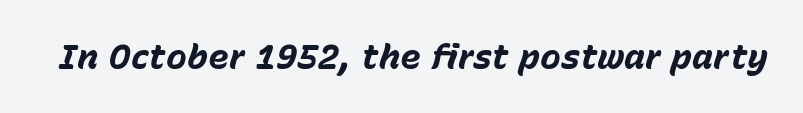
Q: Is the text bold? A: Yes.
Q: Is the text italic (slanted)? A: Yes, it leans right by about 15 degrees.
Q: Is the text underlined? A: No.
Q: Is the spacing between letters normal or unusually wide? A: Normal.
Q: Width (condensed, normal, or wide)? A: Normal.
Q: Stroke contrast? A: Low.
Q: x-height? A: Medium.
Q: Monospaced? A: No.
